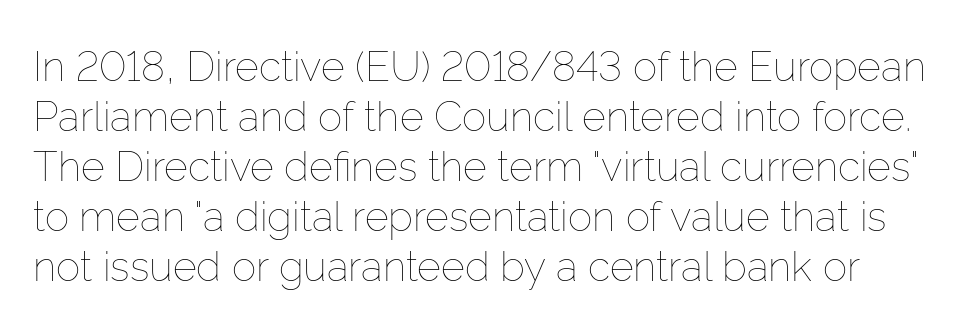
{"italic": "no", "bold": "no", "weight": "thin", "width": "normal", "stroke_contrast": "low", "x_height": "medium", "monospaced": "no", "underline": "no", "line_spacing_ratio": 1.22, "letter_spacing": "normal", "letter_spacing_em": 0.0, "glyph_px": 41}
